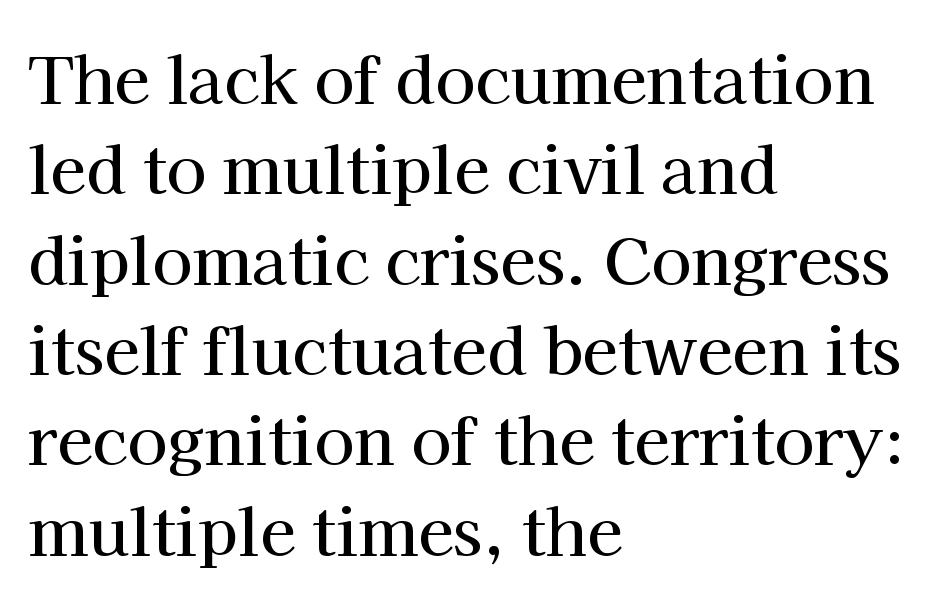
Q: Is the text italic (slanted)? A: No, it is upright.
Q: Is the typeface a serif or a sans-serif typeface? A: Serif.
Q: Is the text underlined? A: No.
Q: How is the paragraph aligned? A: Left-aligned.
Q: Is the spacing between letters normal or unusually wide? A: Normal.
Q: Is the spacing between lines tight, normal or loose? A: Normal.
Q: Width (condensed, normal, or wide)? A: Normal.
Q: Stroke contrast? A: High.
Q: x-height? A: Medium.
Q: Monospaced? A: No.
